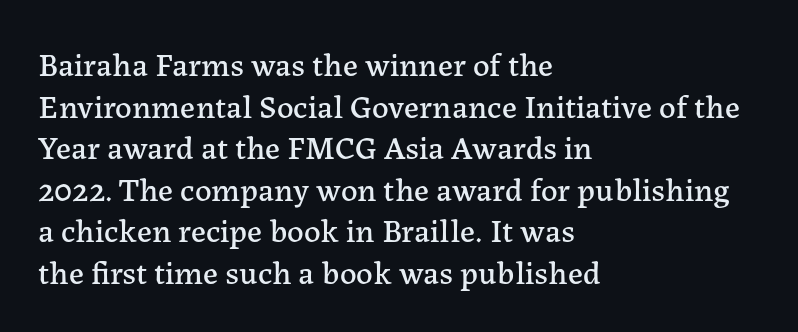
Q: Is the text italic (slanted)? A: No, it is upright.
Q: Is the typeface a serif or a sans-serif typeface? A: Serif.
Q: Is the text underlined? A: No.
Q: How is the paragraph aligned? A: Left-aligned.
Q: Is the spacing between letters normal or unusually wide? A: Normal.
Q: Is the spacing between lines tight, normal or loose? A: Normal.
Q: Width (condensed, normal, or wide)? A: Normal.
Q: Stroke contrast? A: Low.
Q: x-height? A: Medium.
Q: Monospaced? A: No.
